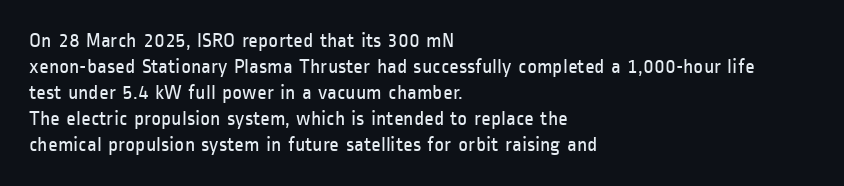
The typography opts for an upright posture over an oblique one. Unmarked baselines from the first word to the last. Students, note that the glyphs here touch the page at normal intervals. Which margin do the lines hug? The left one — the right edge is uneven. The typesetting does not lean heavy: it is not bold.
